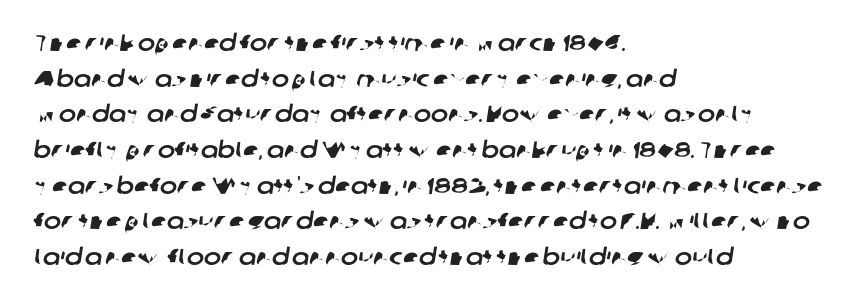
One-word summary of the alignment: left. The face used here is rendered with its standard letterfit. Does the leading feel generous? No, just average. Just letters on the line, the space beneath them empty.
